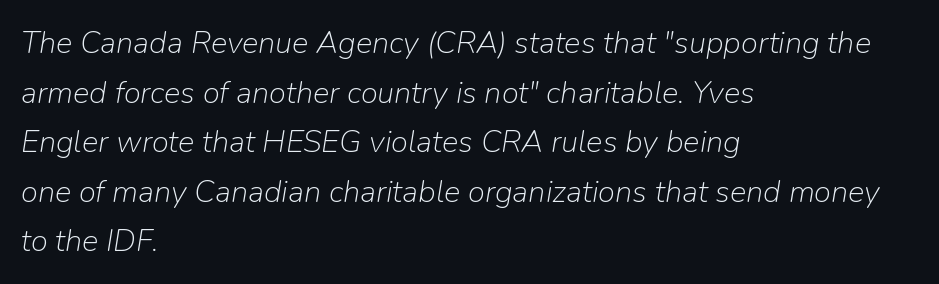
Q: Is the text bold? A: No.
Q: Is the text italic (slanted)? A: Yes, it leans right by about 9 degrees.
Q: Is the text underlined? A: No.
Q: How is the paragraph aligned? A: Left-aligned.
Q: Is the spacing between letters normal or unusually wide? A: Normal.
Q: Is the spacing between lines tight, normal or loose? A: Normal.
Q: Width (condensed, normal, or wide)? A: Normal.
Q: Stroke contrast? A: Low.
Q: x-height? A: Medium.
Q: Monospaced? A: No.
